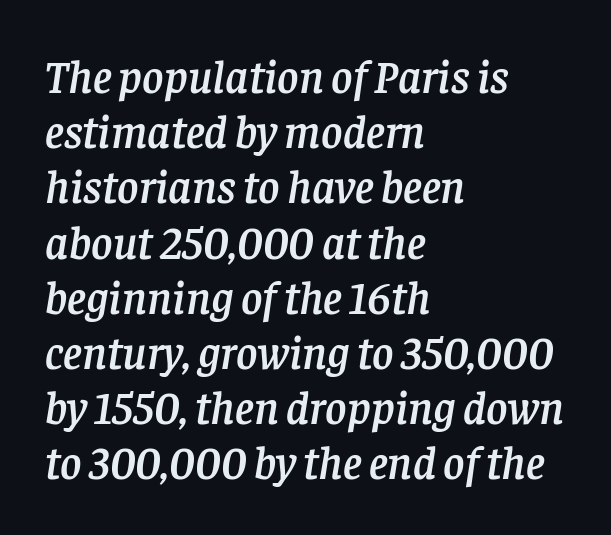
The image shows 46 px serif type, italic (leaning right); set left-aligned, line spacing 1.2x, normal letter spacing, not underlined; low stroke contrast and a large x-height.
